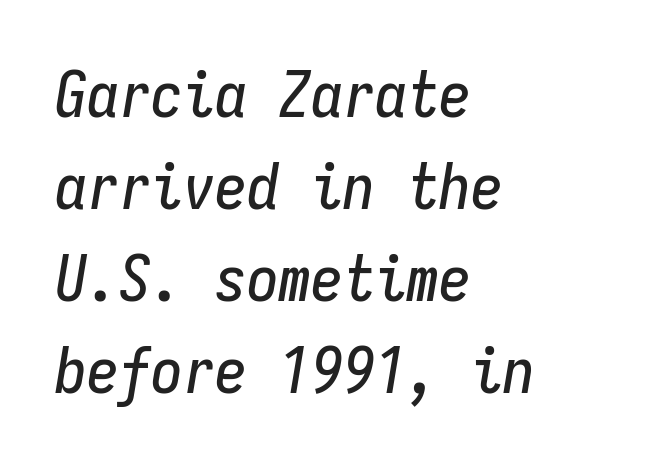
{"italic": "yes", "lean": "right", "slant_degrees": 9, "width": "condensed", "stroke_contrast": "low", "x_height": "medium", "monospaced": "yes", "underline": "no", "align": "left", "line_spacing": "normal", "line_spacing_ratio": 1.44, "letter_spacing": "normal", "letter_spacing_em": 0.0, "glyph_px": 64}
